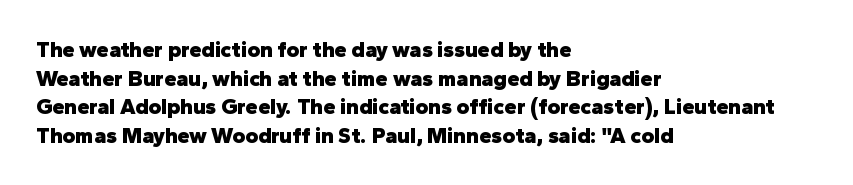
{"italic": "no", "bold": "yes", "underline": "no", "align": "left", "line_spacing": "normal", "line_spacing_ratio": 1.3, "letter_spacing": "normal", "letter_spacing_em": 0.0, "glyph_px": 22}
